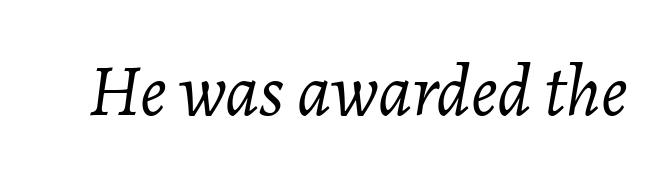
{"italic": "yes", "lean": "right", "slant_degrees": 7, "bold": "no", "weight": "light", "width": "normal", "stroke_contrast": "low", "x_height": "medium", "monospaced": "no", "underline": "no", "letter_spacing": "normal", "letter_spacing_em": 0.0, "glyph_px": 74}
